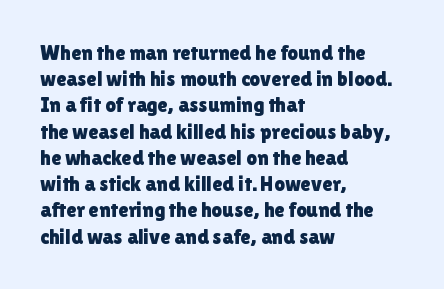
A typesetter would call this leading conventional body-copy spacing. Upright lettering throughout. This rendering uses left alignment, leaving the right contour irregular. The letterforms sit shoulder to shoulder at normal distance. Decoration check: the copy has no underline.
